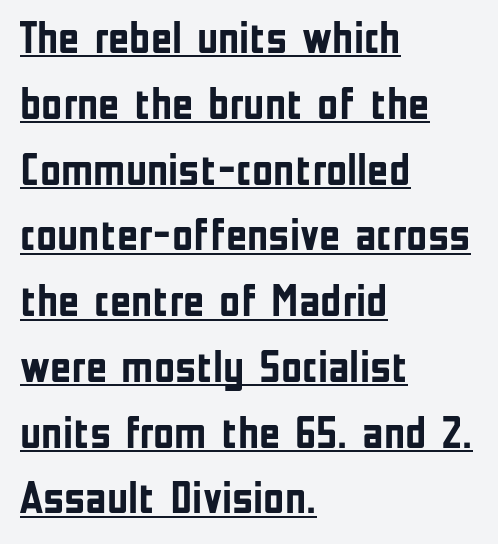
A continuous stroke trails under the words, as in a hyperlink. Emphasis by weight is at full strength: bold. Note the varied advance widths — an 'i' is clearly narrower than an 'm'. The block of text has a typical density, with ordinary space between rows. You can tell it's not italic because the verticals are truly vertical.
